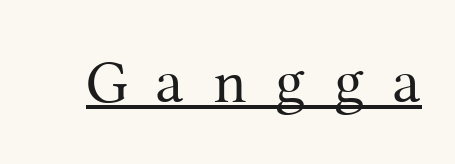
The image shows 61 px regular-weight serif type, upright; set unusually wide letter spacing (+0.46 em), underlined; medium stroke contrast and a medium x-height.
